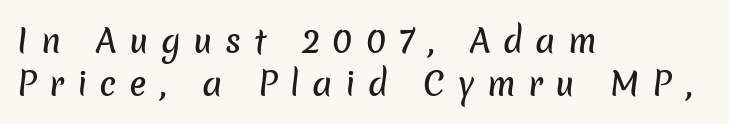
Whoever set this chose a conventional vertical rhythm. A sans-serif font was chosen for this passage. Horizontally, the lines are justified to the leading edge only. The specimen omits any rule beneath the text block's lines. The rendering uses natural spacing where letterforms have individual widths. The letterforms stand isolated, each surrounded by extra space.
